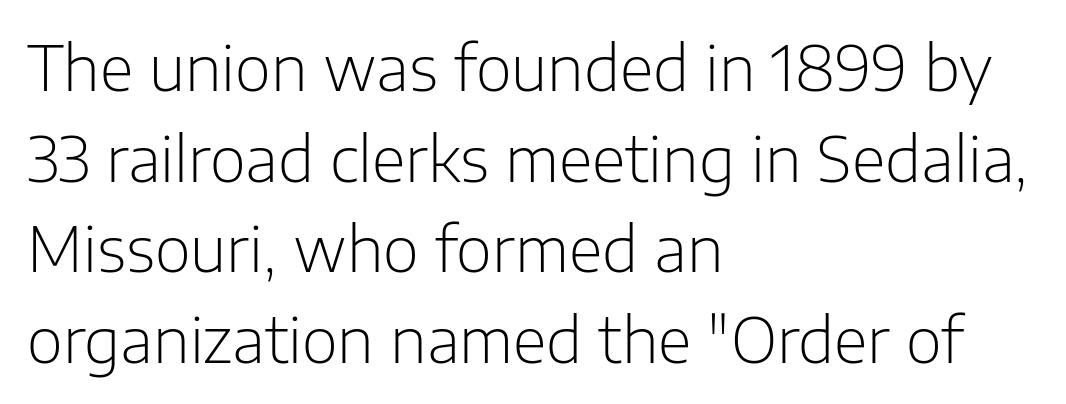
Q: Is the text bold? A: No.
Q: Is the text italic (slanted)? A: No, it is upright.
Q: Is the typeface a serif or a sans-serif typeface? A: Sans-serif.
Q: Is the text underlined? A: No.
Q: How is the paragraph aligned? A: Left-aligned.
Q: Is the spacing between letters normal or unusually wide? A: Normal.
Q: Is the spacing between lines tight, normal or loose? A: Normal.
Q: Width (condensed, normal, or wide)? A: Normal.
Q: Stroke contrast? A: Low.
Q: x-height? A: Medium.
Q: Monospaced? A: No.
